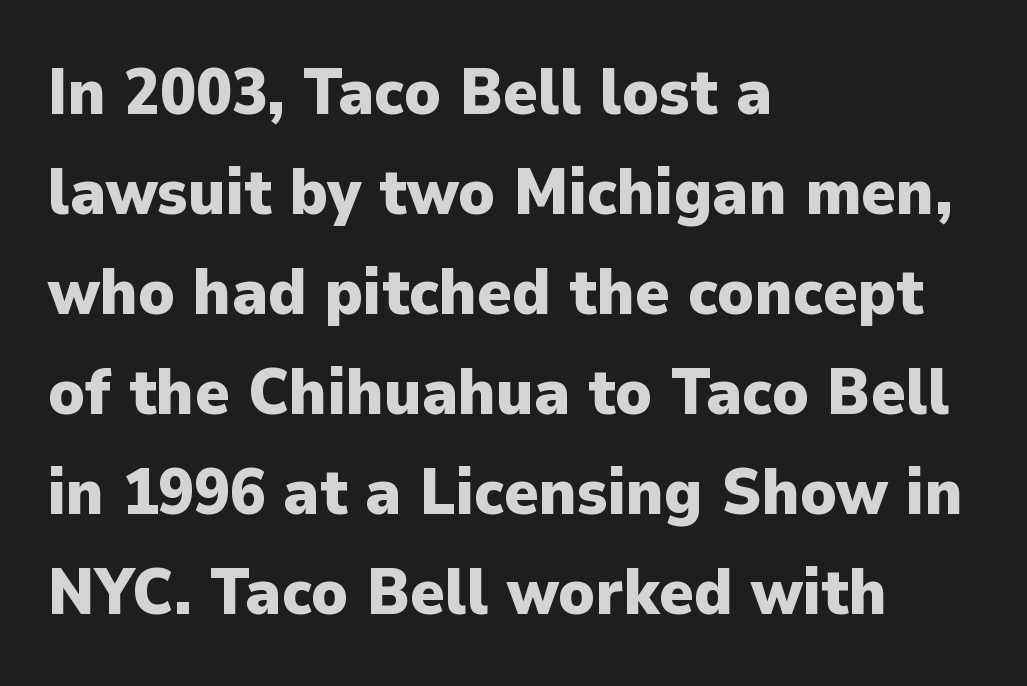
Characters remain perfectly vertical along every line. Alignment: flush left. Descenders are the only things crossing below the line. The passage shown is typeset with a sans-serif family. The passage shown is typed in a proportional face where columns would drift.
